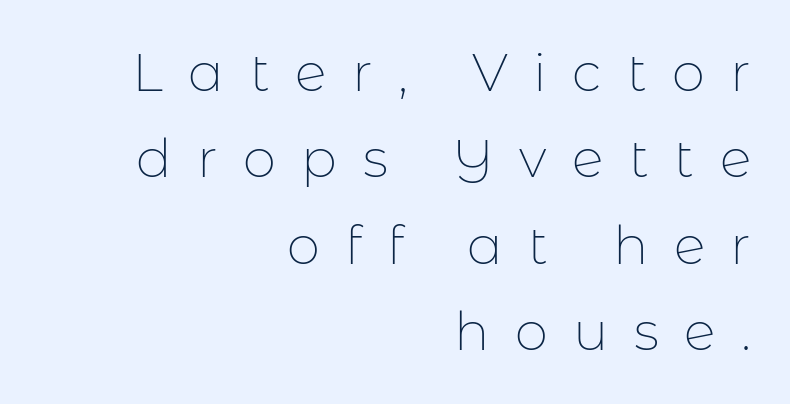
The image shows 53 px thin sans-serif type, upright; set right-aligned, normal line spacing (1.63x), unusually wide letter spacing (+0.48 em), not underlined; low stroke contrast and a medium x-height.
